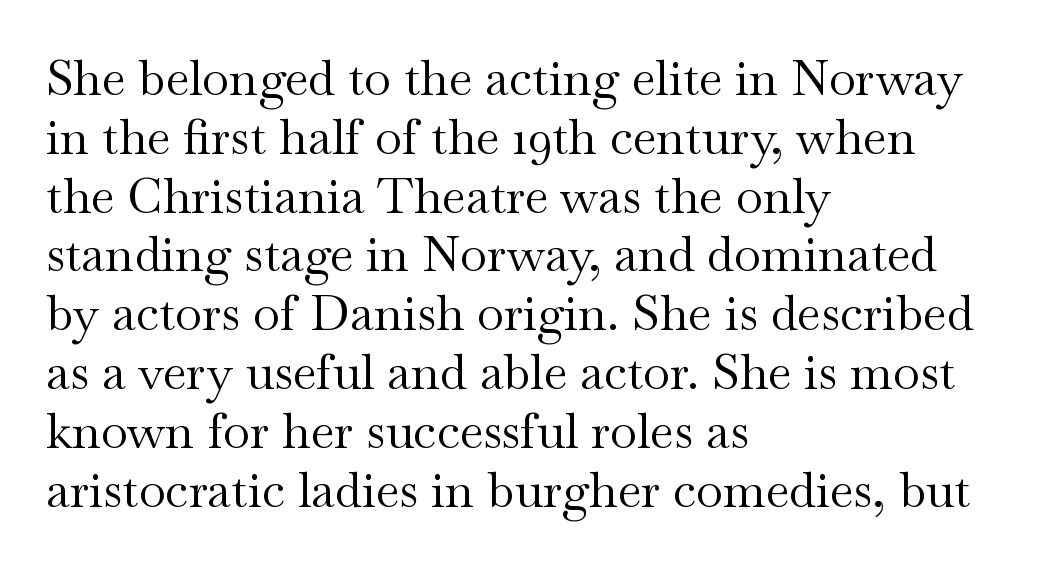
{"serif": "yes", "italic": "no", "bold": "no", "weight": "regular", "width": "wide", "stroke_contrast": "medium", "x_height": "small", "monospaced": "no", "underline": "no", "align": "left", "line_spacing_ratio": 1.2, "letter_spacing": "normal", "letter_spacing_em": 0.0, "glyph_px": 49}
